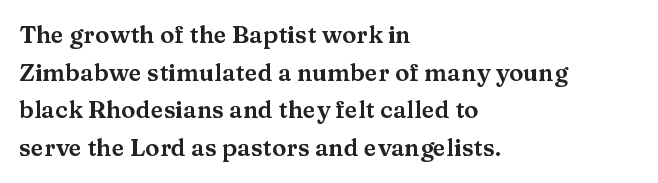
{"italic": "no", "underline": "no", "align": "left", "line_spacing": "normal", "line_spacing_ratio": 1.57, "letter_spacing": "normal", "letter_spacing_em": 0.0, "glyph_px": 24}
